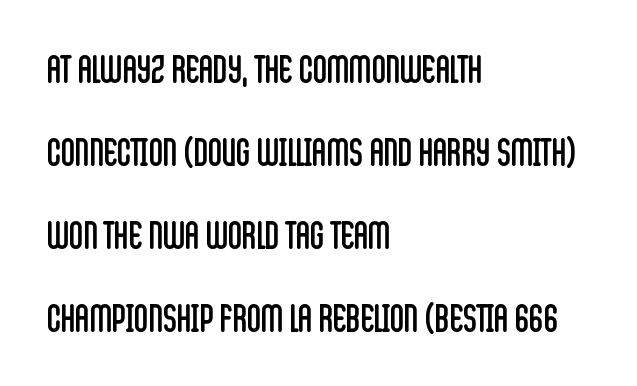
The image shows 39 px regular-weight, condensed sans-serif type, upright; set left-aligned, loose line spacing (2.13x), normal letter spacing, not underlined; low stroke contrast and a large x-height.
